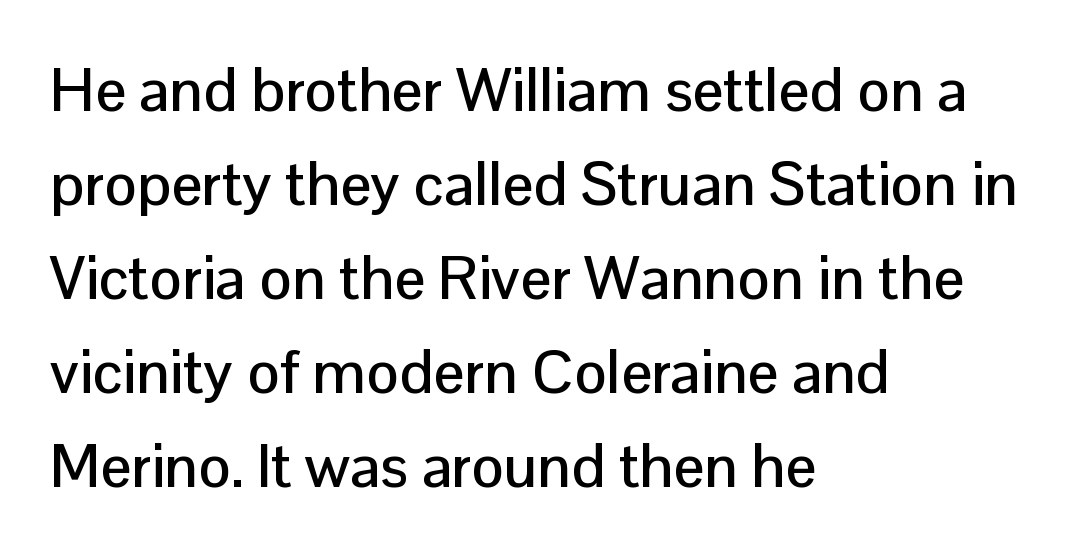
If you drew a ruler down the left edge, every line would touch it. The rendering keeps characters at their native spacing. The type sits square on the baseline with zero lean. The foot of each line stays bare and open.
